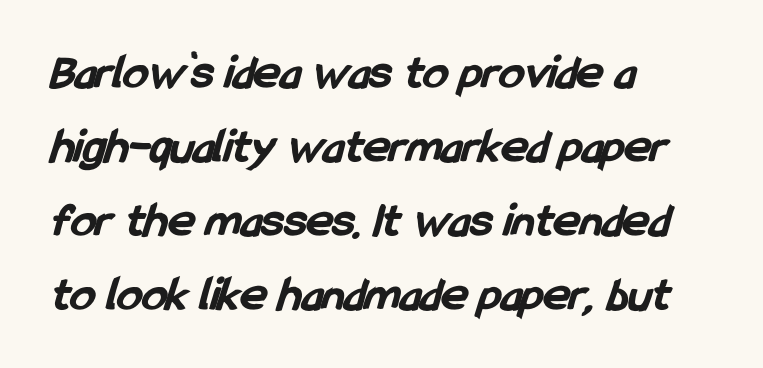
Q: Is the text bold? A: Yes.
Q: Is the typeface a serif or a sans-serif typeface? A: Sans-serif.
Q: Is the text underlined? A: No.
Q: How is the paragraph aligned? A: Left-aligned.
Q: Is the spacing between letters normal or unusually wide? A: Normal.
Q: Is the spacing between lines tight, normal or loose? A: Normal.
Q: Width (condensed, normal, or wide)? A: Condensed.
Q: Stroke contrast? A: Low.
Q: x-height? A: Medium.
Q: Monospaced? A: No.
